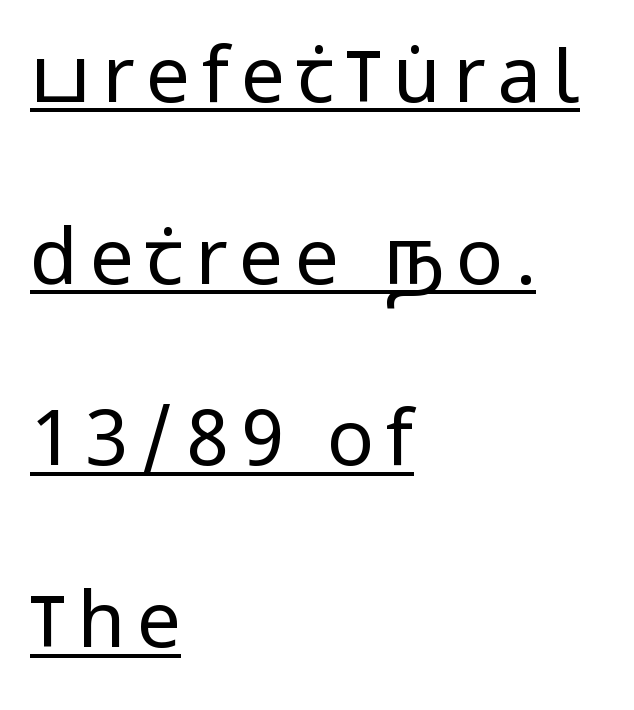
The image shows 78 px regular-weight, condensed sans-serif type, upright; set left-aligned, loose line spacing (2.33x), underlined; low stroke contrast and a large x-height.
